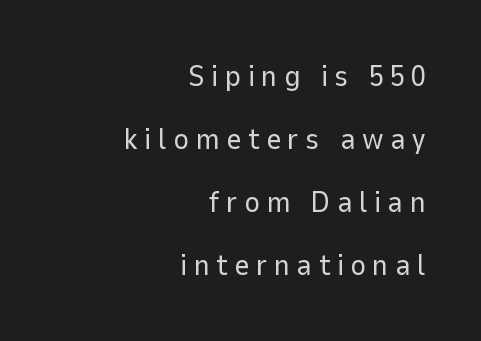
Q: Is the text bold? A: No.
Q: Is the text italic (slanted)? A: No, it is upright.
Q: Is the typeface a serif or a sans-serif typeface? A: Sans-serif.
Q: Is the text underlined? A: No.
Q: How is the paragraph aligned? A: Right-aligned.
Q: Is the spacing between letters normal or unusually wide? A: Unusually wide.
Q: Is the spacing between lines tight, normal or loose? A: Loose.
Q: Width (condensed, normal, or wide)? A: Normal.
Q: Stroke contrast? A: Low.
Q: x-height? A: Medium.
Q: Monospaced? A: No.
